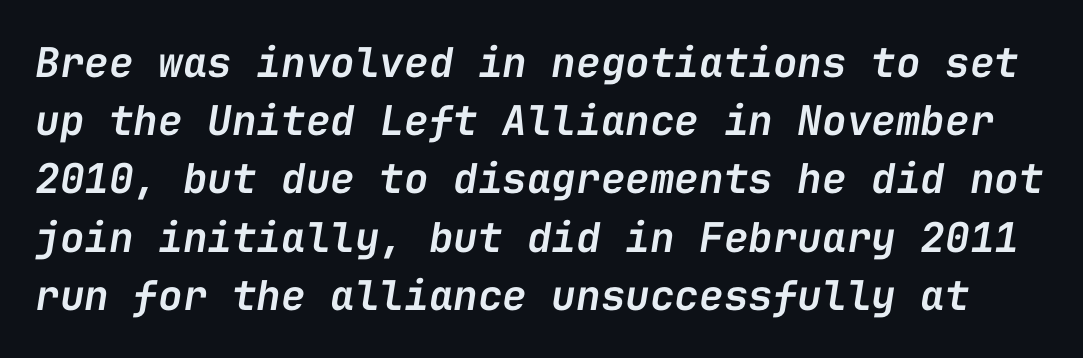
Q: Is the text bold? A: Semi-bold.
Q: Is the text italic (slanted)? A: Yes, it leans right by about 9 degrees.
Q: Is the text underlined? A: No.
Q: Is the spacing between letters normal or unusually wide? A: Normal.
Q: Is the spacing between lines tight, normal or loose? A: Normal.
Q: Width (condensed, normal, or wide)? A: Normal.
Q: Stroke contrast? A: Low.
Q: x-height? A: Medium.
Q: Monospaced? A: Yes.
